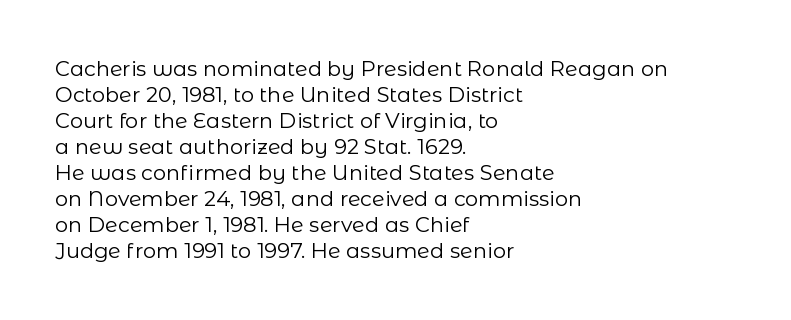
{"italic": "no", "bold": "no", "underline": "no", "align": "left", "line_spacing_ratio": 1.24, "letter_spacing": "normal", "letter_spacing_em": 0.0, "glyph_px": 21}
